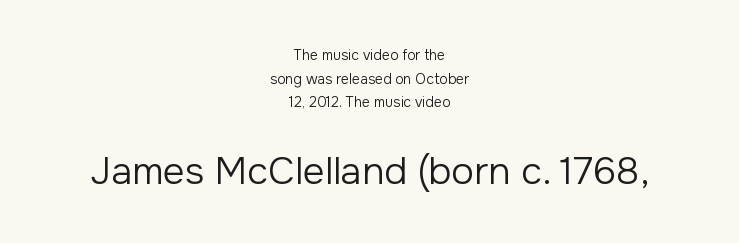
Q: Is the text bold? A: No.
Q: Is the text italic (slanted)? A: No, it is upright.
Q: Is the typeface a serif or a sans-serif typeface? A: Sans-serif.
Q: Is the text underlined? A: No.
Q: How is the paragraph aligned? A: Centered.
Q: Is the spacing between letters normal or unusually wide? A: Normal.
Q: Is the spacing between lines tight, normal or loose? A: Normal.
Q: Which block of text is set in a larger size, the first (top) or the second (bottom)? A: The second (bottom) one.
Q: Width (condensed, normal, or wide)? A: Normal.
Q: Stroke contrast? A: Low.
Q: x-height? A: Medium.
Q: Monospaced? A: No.
